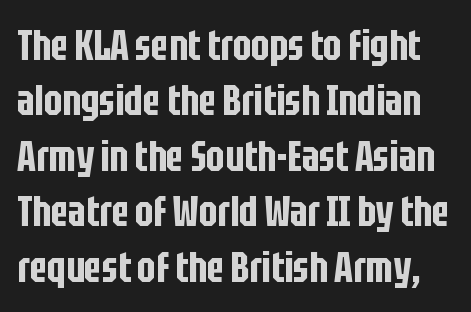
Q: Is the text italic (slanted)? A: No, it is upright.
Q: Is the typeface a serif or a sans-serif typeface? A: Sans-serif.
Q: Is the text underlined? A: No.
Q: Is the spacing between letters normal or unusually wide? A: Normal.
Q: Is the spacing between lines tight, normal or loose? A: Normal.
Q: Width (condensed, normal, or wide)? A: Condensed.
Q: Stroke contrast? A: Low.
Q: x-height? A: Large.
Q: Monospaced? A: No.
